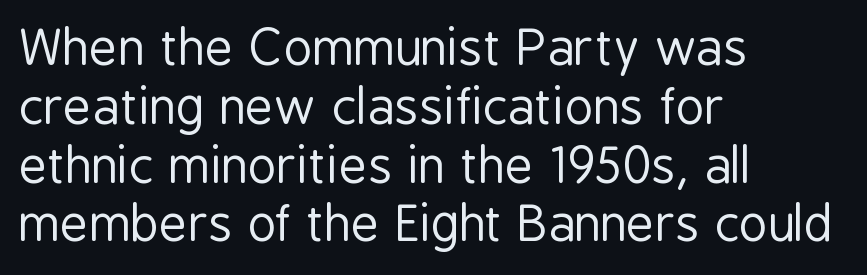
The image shows 49 px regular-weight, condensed sans-serif type, upright; set left-aligned, line spacing 1.2x, normal letter spacing, not underlined; low stroke contrast and a medium x-height.
